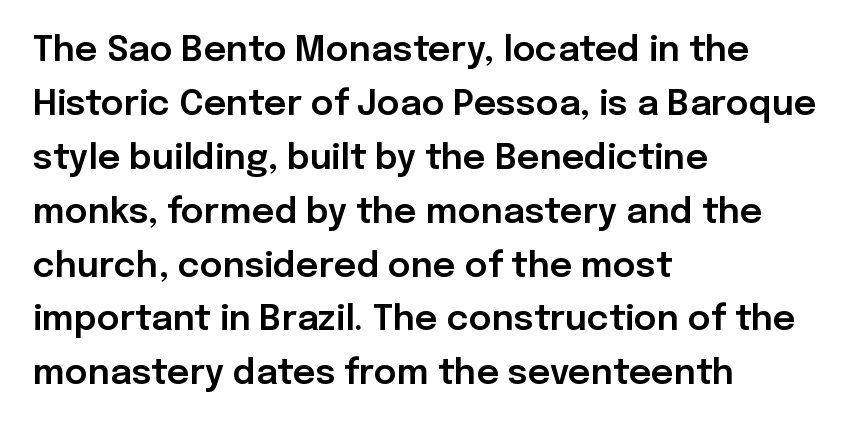
Compared with typical paragraphs, the rows here are spaced about the same. Beneath every word, the page is bare. I'd call this a sans setting — the letters go barefoot. In terms of posture, this sample is upright. Varying glyph widths throughout — classic text-font behaviour.
